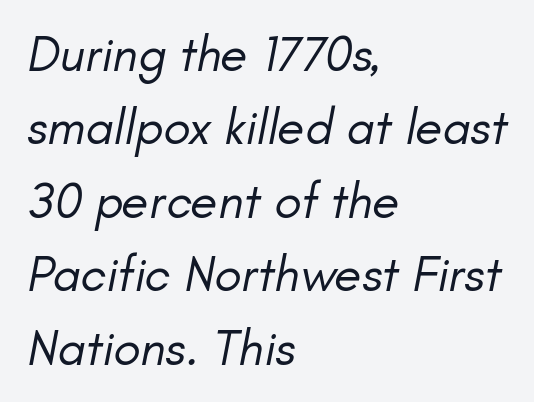
Q: Is the text bold? A: No.
Q: Is the text italic (slanted)? A: Yes, it leans right by about 11 degrees.
Q: Is the text underlined? A: No.
Q: How is the paragraph aligned? A: Left-aligned.
Q: Is the spacing between letters normal or unusually wide? A: Normal.
Q: Is the spacing between lines tight, normal or loose? A: Normal.
Q: Width (condensed, normal, or wide)? A: Normal.
Q: Stroke contrast? A: Low.
Q: x-height? A: Small.
Q: Monospaced? A: No.
